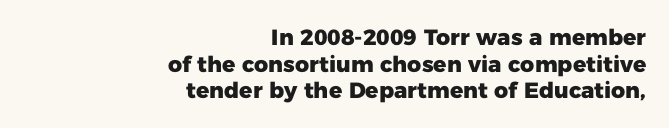
The image shows 22 px bold type, upright; set right-aligned, line spacing 1.21x, normal letter spacing, not underlined.
